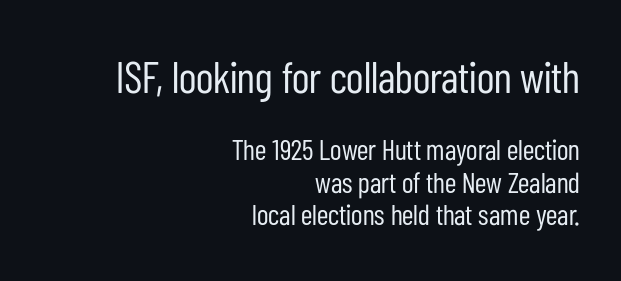
Block one is the big one; block two sits smaller underneath. Compared with typical body copy, the letter spacing here is the same. Beneath every word, the page is bare. The strokes carry an ordinary text weight at most.
